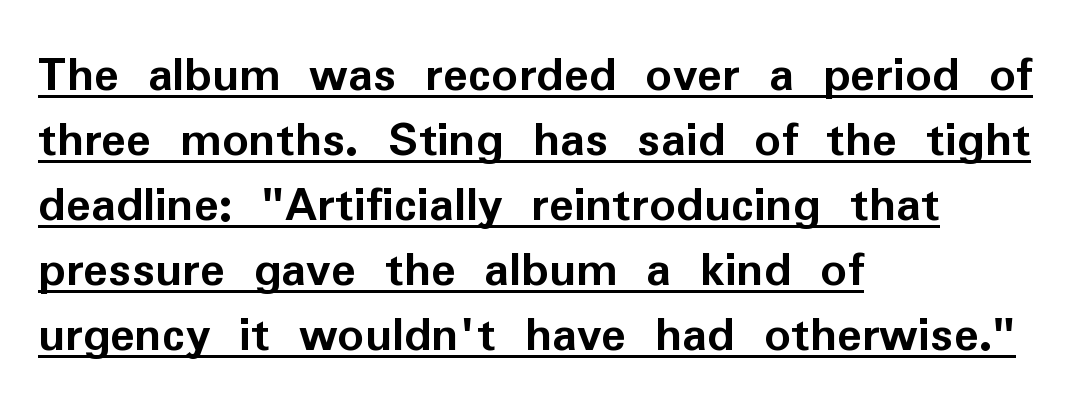
Q: Is the text bold? A: Yes.
Q: Is the text italic (slanted)? A: No, it is upright.
Q: Is the typeface a serif or a sans-serif typeface? A: Sans-serif.
Q: Is the text underlined? A: Yes.
Q: How is the paragraph aligned? A: Left-aligned.
Q: Is the spacing between letters normal or unusually wide? A: Normal.
Q: Is the spacing between lines tight, normal or loose? A: Normal.
Q: Width (condensed, normal, or wide)? A: Normal.
Q: Stroke contrast? A: Low.
Q: x-height? A: Medium.
Q: Monospaced? A: No.
